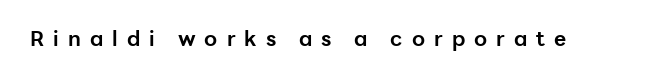
{"italic": "no", "bold": "yes", "underline": "no", "letter_spacing": "wide", "letter_spacing_em": 0.43, "glyph_px": 21}
